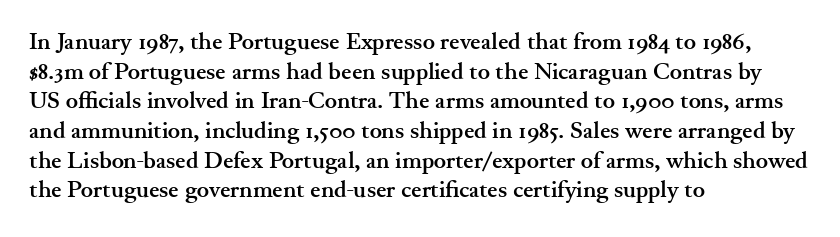
Is there any slant? The stems are plumb. Nothing unusual about the tracking: characters are spaced as the font intends. These words are printed bold, with thick strokes throughout. Evenly set lines give the paragraph a standard silhouette.
